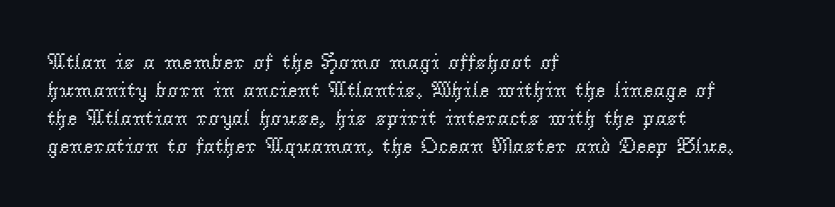
The image shows 22 px text type, upright; set left-aligned, normal line spacing (1.28x), normal letter spacing, not underlined.
